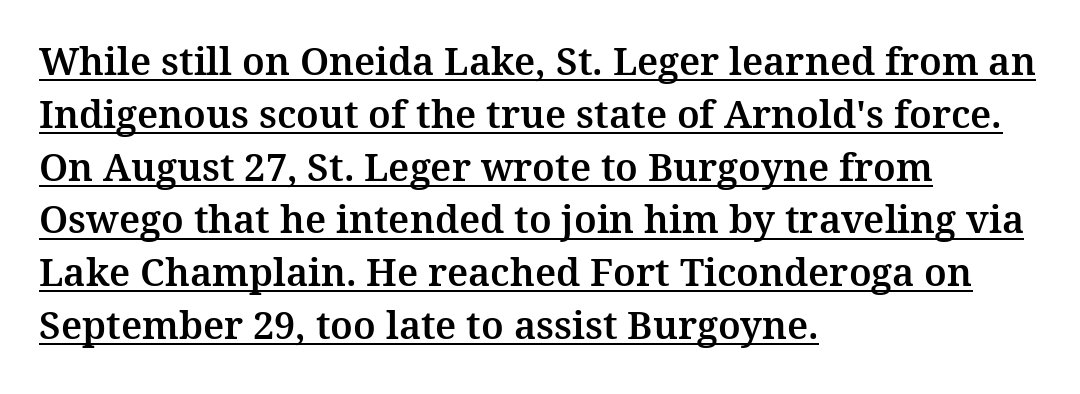
The image shows 38 px serif type, upright; set left-aligned, normal line spacing (1.39x), normal letter spacing, underlined; medium stroke contrast and a medium x-height.
